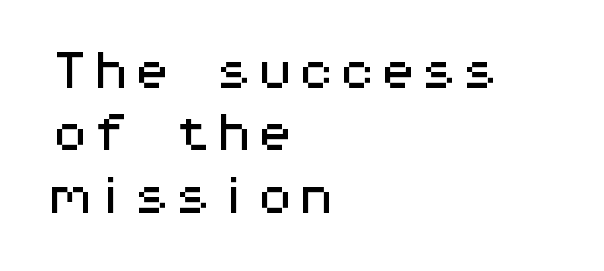
Successive baselines arrive at the customary interval. The type family on display is of the sans-serif kind. The typesetter chose a ragged-right arrangement here. The gap between lines stays unmarked.
